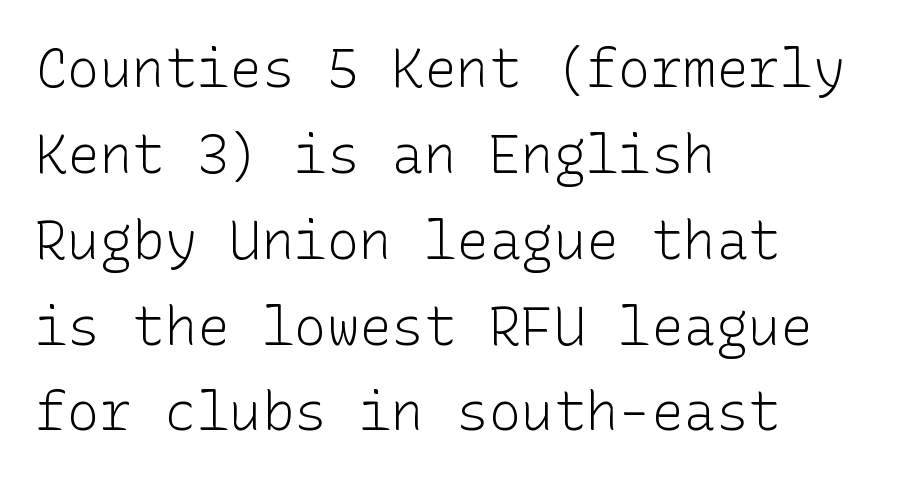
Q: Is the text bold? A: No.
Q: Is the text italic (slanted)? A: No, it is upright.
Q: Is the typeface a serif or a sans-serif typeface? A: Sans-serif.
Q: Is the text underlined? A: No.
Q: How is the paragraph aligned? A: Left-aligned.
Q: Is the spacing between letters normal or unusually wide? A: Normal.
Q: Is the spacing between lines tight, normal or loose? A: Normal.
Q: Width (condensed, normal, or wide)? A: Normal.
Q: Stroke contrast? A: Low.
Q: x-height? A: Medium.
